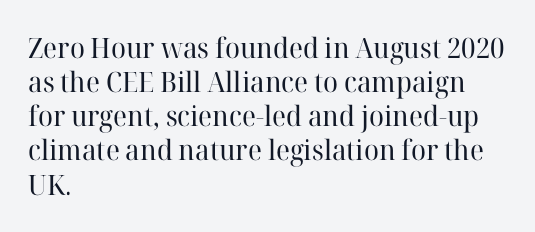
Q: Is the text bold? A: No.
Q: Is the text italic (slanted)? A: No, it is upright.
Q: Is the typeface a serif or a sans-serif typeface? A: Serif.
Q: Is the text underlined? A: No.
Q: How is the paragraph aligned? A: Left-aligned.
Q: Is the spacing between letters normal or unusually wide? A: Normal.
Q: Width (condensed, normal, or wide)? A: Normal.
Q: Stroke contrast? A: High.
Q: x-height? A: Medium.
Q: Monospaced? A: No.
